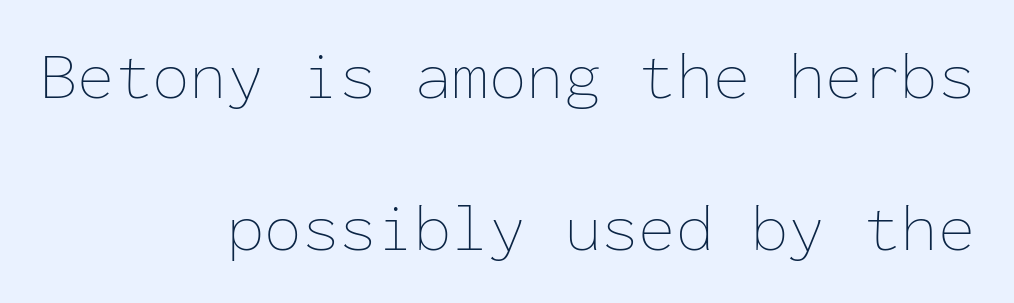
Q: Is the text bold? A: No.
Q: Is the text italic (slanted)? A: No, it is upright.
Q: Is the text underlined? A: No.
Q: How is the paragraph aligned? A: Right-aligned.
Q: Is the spacing between letters normal or unusually wide? A: Normal.
Q: Is the spacing between lines tight, normal or loose? A: Loose.
Q: Width (condensed, normal, or wide)? A: Normal.
Q: Stroke contrast? A: Low.
Q: x-height? A: Medium.
Q: Monospaced? A: Yes.
